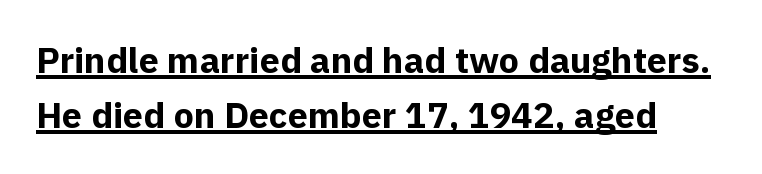
Q: Is the text bold? A: Yes.
Q: Is the text italic (slanted)? A: No, it is upright.
Q: Is the typeface a serif or a sans-serif typeface? A: Sans-serif.
Q: Is the text underlined? A: Yes.
Q: How is the paragraph aligned? A: Left-aligned.
Q: Is the spacing between letters normal or unusually wide? A: Normal.
Q: Is the spacing between lines tight, normal or loose? A: Normal.
Q: Width (condensed, normal, or wide)? A: Normal.
Q: x-height? A: Medium.
Q: Monospaced? A: No.
